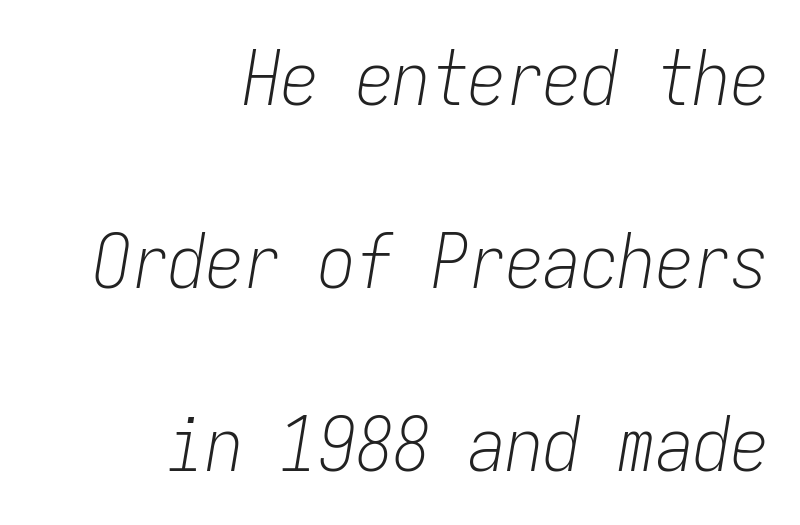
Descender tails drop into unmarked territory. Standard letterfit; no display-style spreading of the glyphs. A light-to-regular cut is what we see here. All the whitespace from short lines collects on the left. Designer's note — italics engaged.
